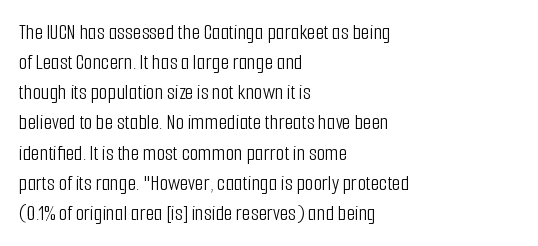
Q: Is the text bold? A: No.
Q: Is the text italic (slanted)? A: No, it is upright.
Q: Is the text underlined? A: No.
Q: How is the paragraph aligned? A: Left-aligned.
Q: Is the spacing between letters normal or unusually wide? A: Normal.
Q: Is the spacing between lines tight, normal or loose? A: Normal.
